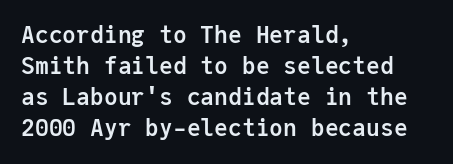
Q: Is the text bold? A: Yes.
Q: Is the text italic (slanted)? A: No, it is upright.
Q: Is the text underlined? A: No.
Q: How is the paragraph aligned? A: Left-aligned.
Q: Is the spacing between letters normal or unusually wide? A: Normal.
Q: Is the spacing between lines tight, normal or loose? A: Normal.
